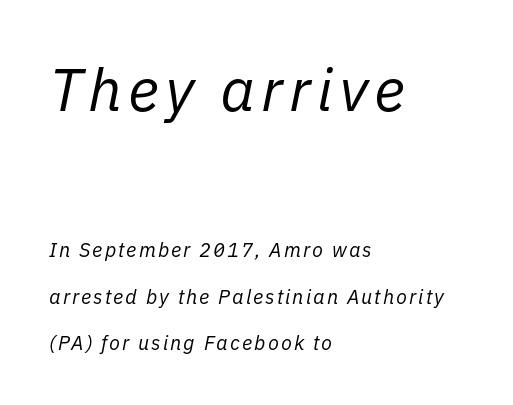
{"italic": "yes", "lean": "right", "slant_degrees": 11, "bold": "no", "weight": "regular", "width": "normal", "stroke_contrast": "low", "x_height": "medium", "monospaced": "no", "underline": "no", "align": "left", "line_spacing": "loose", "line_spacing_ratio": 2.32, "larger_block": "first", "size_ratio": 3.0, "glyph_px": 60}
